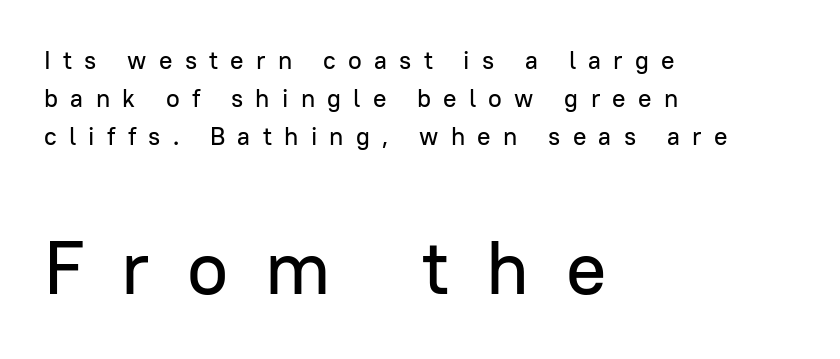
The image shows 75 px sans-serif type, upright; set left-aligned, normal line spacing (1.53x), unusually wide letter spacing (+0.49 em), not underlined; the second (bottom) block is 3.0x larger; low stroke contrast and a medium x-height.
